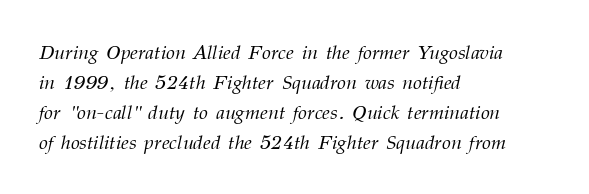
The image shows 20 px text type, italic (leaning right); set left-aligned, normal line spacing (1.5x), normal letter spacing, not underlined.
